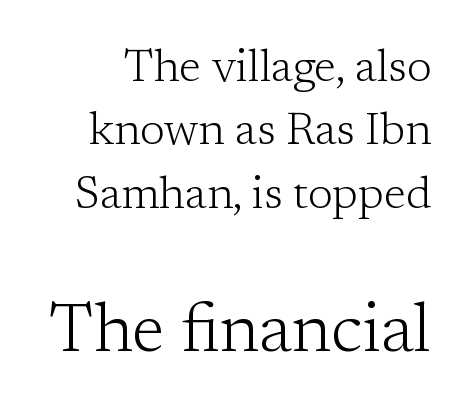
Q: Is the text bold? A: No.
Q: Is the text italic (slanted)? A: No, it is upright.
Q: Is the typeface a serif or a sans-serif typeface? A: Serif.
Q: Is the text underlined? A: No.
Q: Is the spacing between letters normal or unusually wide? A: Normal.
Q: Is the spacing between lines tight, normal or loose? A: Normal.
Q: Which block of text is set in a larger size, the first (top) or the second (bottom)? A: The second (bottom) one.
Q: Width (condensed, normal, or wide)? A: Normal.
Q: Stroke contrast? A: Low.
Q: x-height? A: Medium.
Q: Monospaced? A: No.
